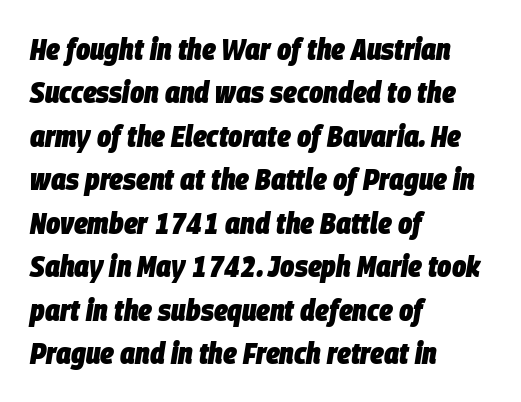
Tall strokes in this sample are angled rather than plumb. The characters look thick and weighty, a clear bold. Unmarked baselines from the first word to the last. This sample is left-justified, so line endings fall wherever the words run out. Do the characters align in a grid? No, the font is proportional. The block of text has a typical density, with ordinary space between rows.
